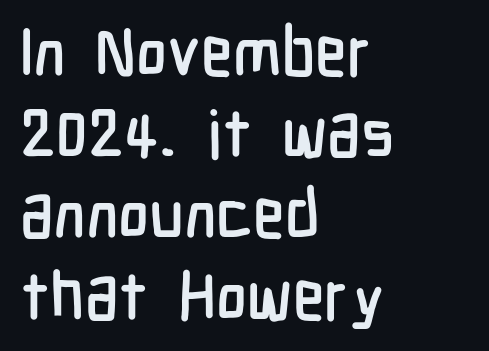
No italicization has been applied; the sample stays upright. Only glyphs here, with clear space below each row. What stands out about the letter spacing? Nothing — it is the standard amount. This sample has the flowing, uneven cadence of proportional lettering. Examine the stroke ends and you'll find no serifs.
